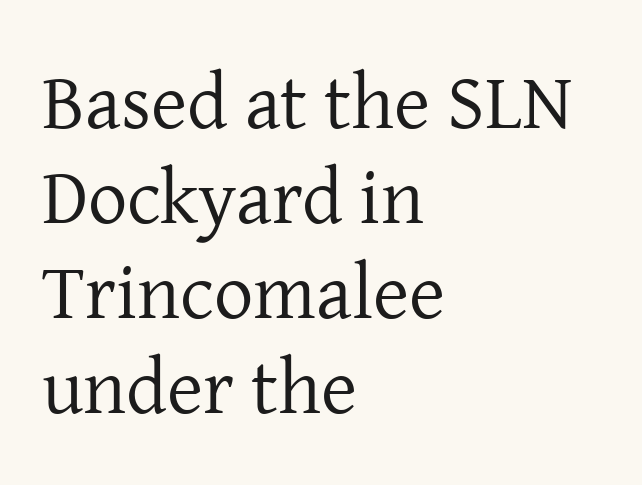
The image shows 78 px regular-weight serif type, upright; set left-aligned, line spacing 1.22x, normal letter spacing, not underlined; low stroke contrast and a medium x-height.
